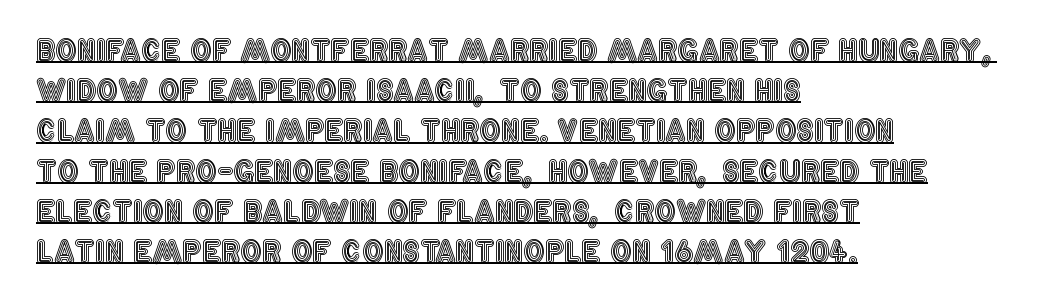
The image shows 30 px condensed type, upright; set left-aligned, normal line spacing (1.34x), normal letter spacing, underlined; a large x-height.
